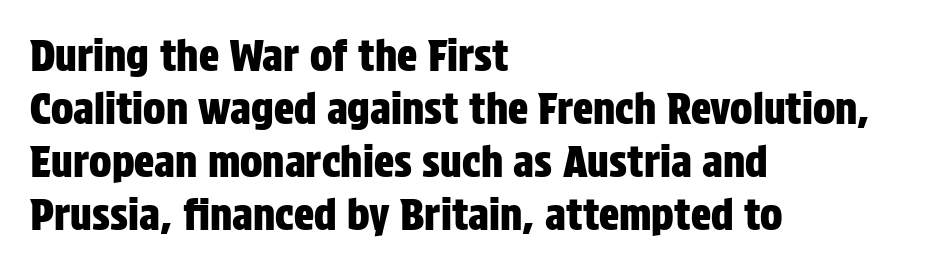
Upright lettering throughout. No extra tracking has been applied to these lines. Character widths vary here, with narrow letters taking less room than wide ones. Regarding serifs, this sample does without them. Does the leading feel generous? No, just average.
